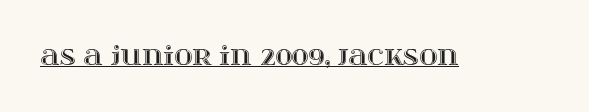
The image shows 25 px text type, upright; set normal letter spacing, underlined.
